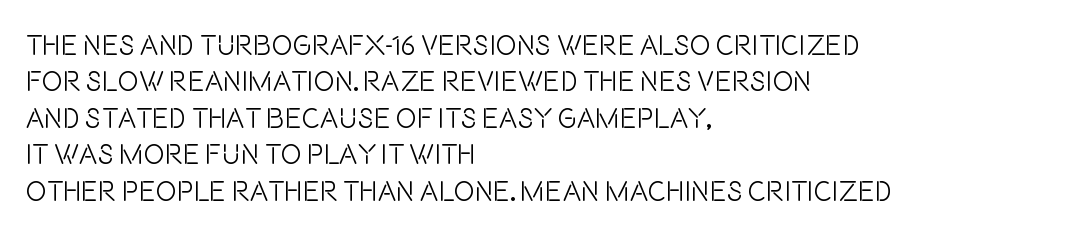
{"serif": "no", "italic": "no", "bold": "no", "weight": "light", "width": "condensed", "stroke_contrast": "low", "x_height": "large", "monospaced": "no", "underline": "no", "align": "left", "line_spacing": "normal", "line_spacing_ratio": 1.3, "letter_spacing": "normal", "letter_spacing_em": 0.0, "glyph_px": 28}
